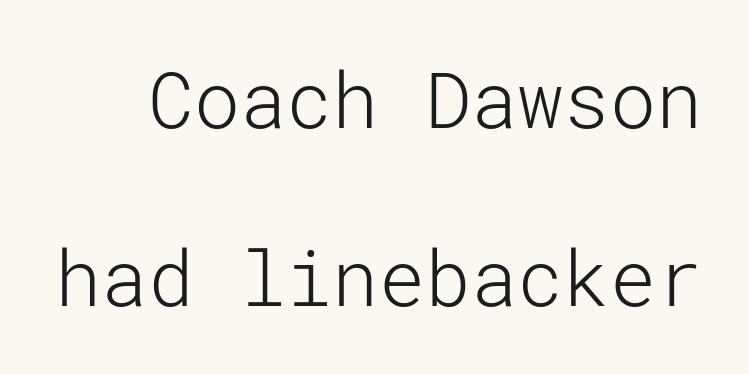
Q: Is the text bold? A: No.
Q: Is the text italic (slanted)? A: No, it is upright.
Q: Is the typeface a serif or a sans-serif typeface? A: Sans-serif.
Q: Is the text underlined? A: No.
Q: Is the spacing between letters normal or unusually wide? A: Normal.
Q: Is the spacing between lines tight, normal or loose? A: Loose.
Q: Width (condensed, normal, or wide)? A: Normal.
Q: Stroke contrast? A: Low.
Q: x-height? A: Medium.
